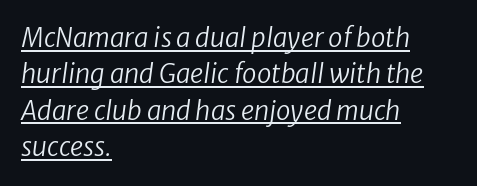
The image shows 26 px text type; set left-aligned, normal line spacing (1.4x), normal letter spacing, underlined.
